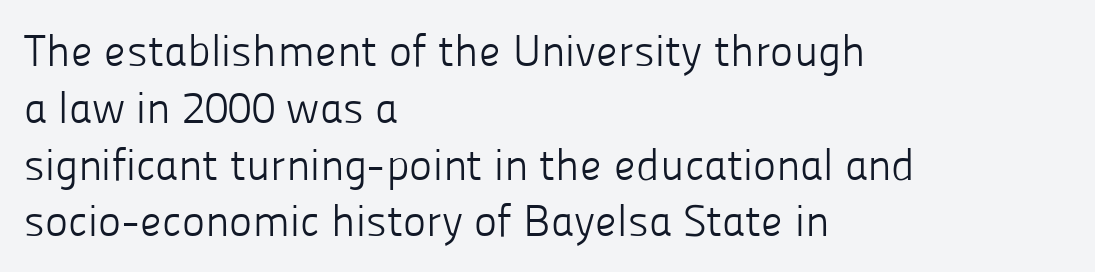
This is not heavy type; no bold has been used. The rendering shows plain stroke endings on the letterforms — a sans-serif design. Notice how descenders clear the ascenders below comfortably — that's standard leading. You could not count columns in this text — the font is proportionally spaced.
